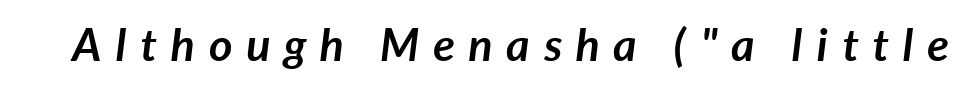
Q: Is the text bold? A: Yes.
Q: Is the text italic (slanted)? A: Yes, it leans right by about 7 degrees.
Q: Is the text underlined? A: No.
Q: Is the spacing between letters normal or unusually wide? A: Unusually wide.
Q: Width (condensed, normal, or wide)? A: Normal.
Q: Stroke contrast? A: Low.
Q: x-height? A: Medium.
Q: Monospaced? A: No.
